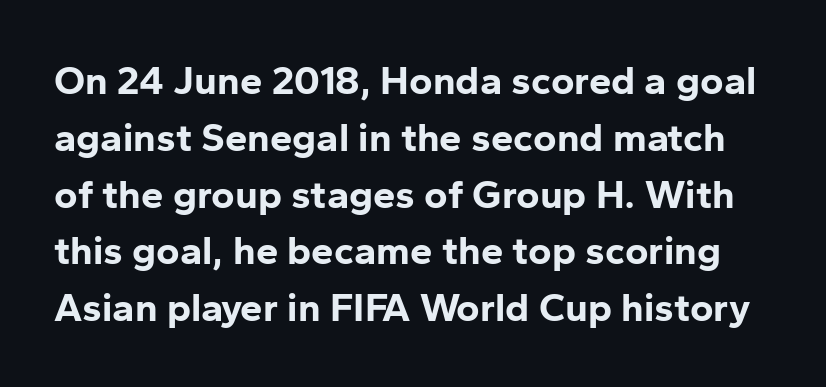
These lines were composed using upright roman letters. The line texture is even and compact thanks to regular tracking. Rule under the text: the space is simply empty. Each letter's strokes conclude bluntly, with no projecting serifs.
